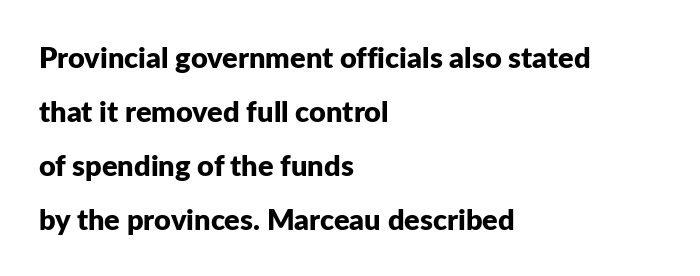
The image shows 29 px bold sans-serif type, upright; set left-aligned, line spacing 1.86x, normal letter spacing, not underlined; low stroke contrast and a medium x-height.
